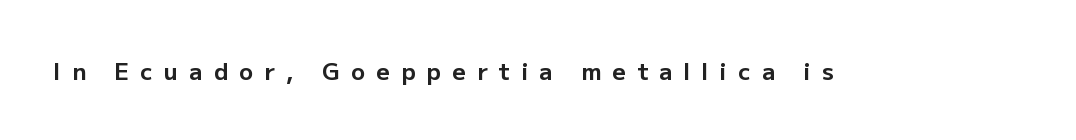
The image shows 23 px bold type, upright; set unusually wide letter spacing (+0.49 em), not underlined.
